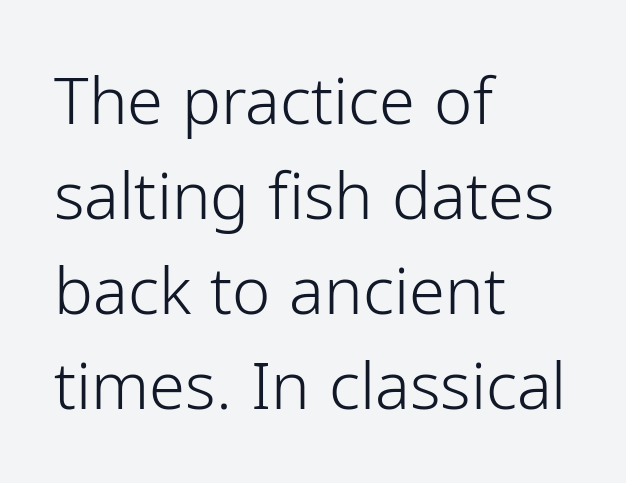
Underlining? Definitely not there. Spacing between characters is what you'd get straight out of the box. Left-aligned paragraph, ragged on the right. Vertical spacing — default. This sample has the flowing, uneven cadence of proportional lettering. It's the straight-up-and-down kind of type.
